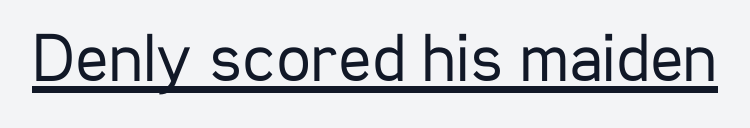
Q: Is the text bold? A: No.
Q: Is the text italic (slanted)? A: No, it is upright.
Q: Is the typeface a serif or a sans-serif typeface? A: Sans-serif.
Q: Is the text underlined? A: Yes.
Q: Is the spacing between letters normal or unusually wide? A: Normal.
Q: Width (condensed, normal, or wide)? A: Condensed.
Q: Stroke contrast? A: Low.
Q: x-height? A: Medium.
Q: Monospaced? A: No.
